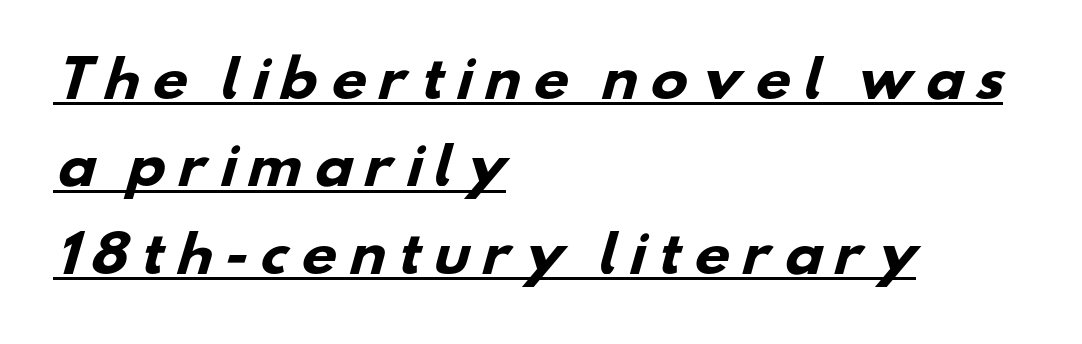
Q: Is the text bold? A: Yes.
Q: Is the typeface a serif or a sans-serif typeface? A: Sans-serif.
Q: Is the text underlined? A: Yes.
Q: How is the paragraph aligned? A: Left-aligned.
Q: Is the spacing between letters normal or unusually wide? A: Unusually wide.
Q: Width (condensed, normal, or wide)? A: Wide.
Q: Stroke contrast? A: Low.
Q: x-height? A: Small.
Q: Monospaced? A: No.
